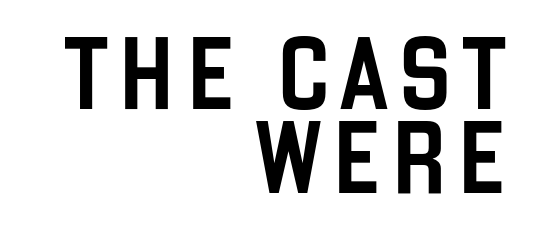
The image shows 72 px condensed sans-serif type, upright; set right-aligned, line spacing 1.17x, not underlined; low stroke contrast and a large x-height.
